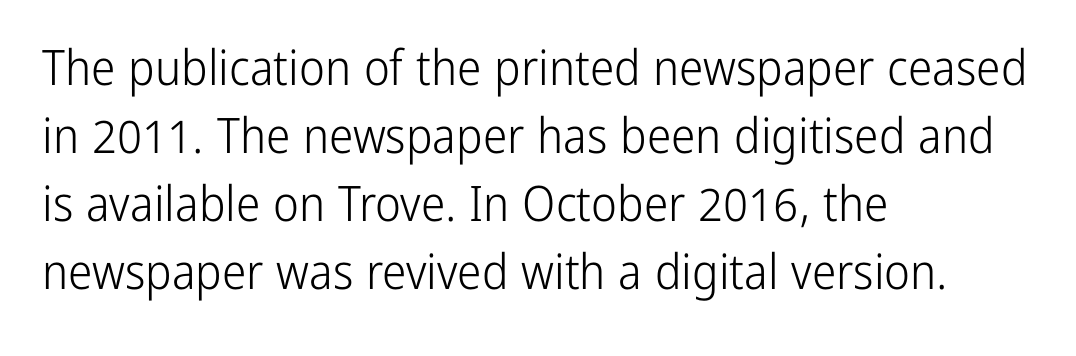
{"serif": "no", "italic": "no", "bold": "no", "weight": "light", "width": "condensed", "stroke_contrast": "low", "x_height": "medium", "monospaced": "no", "underline": "no", "align": "left", "line_spacing": "normal", "line_spacing_ratio": 1.39, "letter_spacing": "normal", "letter_spacing_em": 0.0, "glyph_px": 49}
